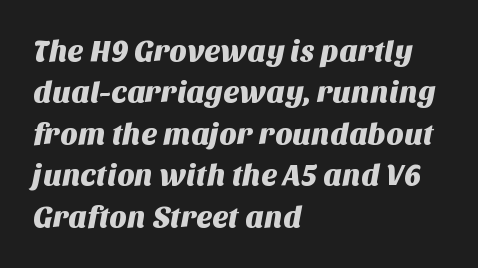
Q: Is the typeface a serif or a sans-serif typeface? A: Sans-serif.
Q: Is the text underlined? A: No.
Q: How is the paragraph aligned? A: Left-aligned.
Q: Is the spacing between letters normal or unusually wide? A: Normal.
Q: Is the spacing between lines tight, normal or loose? A: Normal.
Q: Width (condensed, normal, or wide)? A: Normal.
Q: Stroke contrast? A: Medium.
Q: x-height? A: Large.
Q: Monospaced? A: No.
